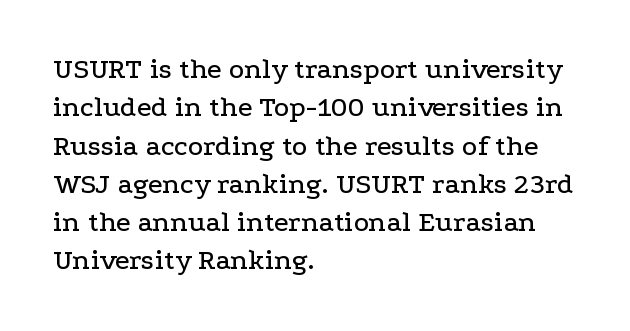
Proportional: the letters do not fall into vertical columns. The face used here is seriffed, in the tradition of book romans. The letterforms sit shoulder to shoulder at normal distance. Line beginnings align vertically; line endings do not. Tall strokes in this sample are plumb rather than angled.
